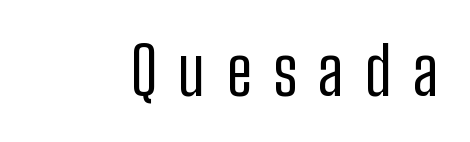
No feet cap the strokes, marking this as sans-serif type. Ascenders rise straight up at ninety degrees. Display-style spreading of the glyphs; the letterfit is very open. Check under the words: just untouched page. Do the characters align in a grid? No, the font is proportional. The face looks like a standard text weight, possibly lighter.
